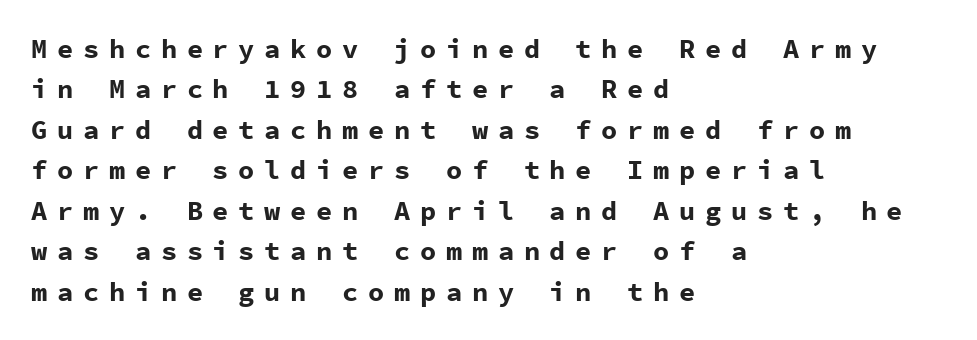
The image shows 27 px bold type, upright; set left-aligned, normal line spacing (1.5x), unusually wide letter spacing (+0.36 em), not underlined.
